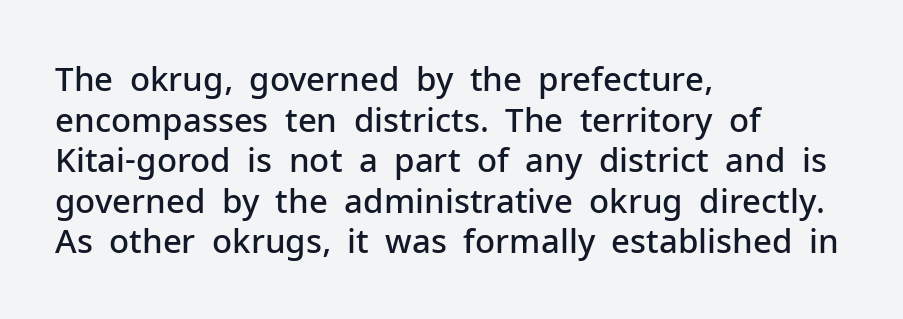
The image shows 33 px semibold sans-serif type, upright; set left-aligned, line spacing 1.23x, normal letter spacing, not underlined; low stroke contrast and a medium x-height.
